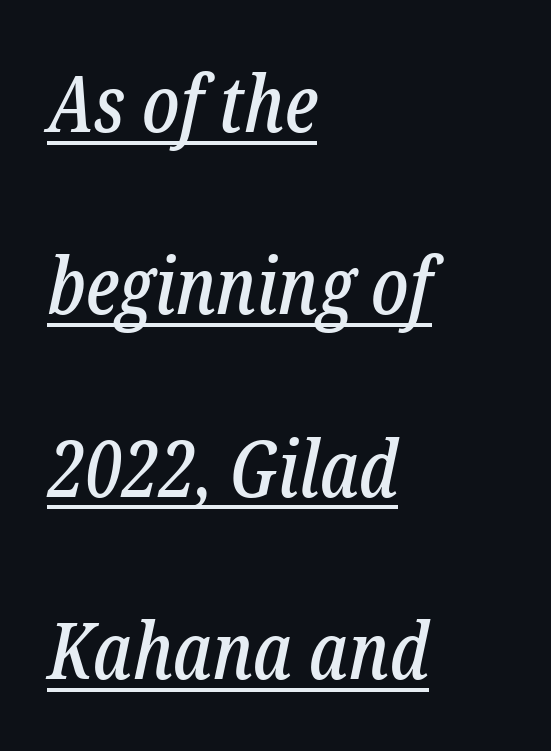
Is the block centered? No — it sits flush against the left margin. The typeface chosen for these lines features serifs. The whole block is typeset with a tilt. Is this a fixed-width face? No — the glyphs have proportional, varying widths. The leading is generous, giving the passage an open texture.
